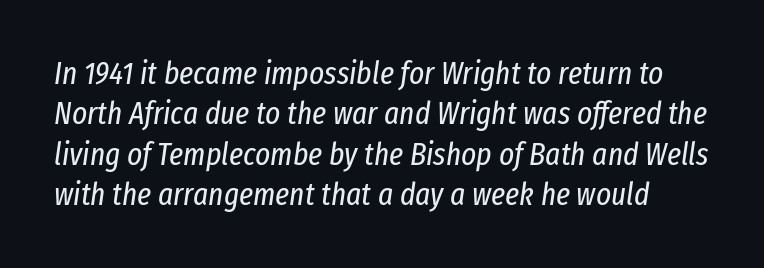
{"italic": "yes", "lean": "right", "slant_degrees": 8, "bold": "no", "weight": "regular", "width": "condensed", "stroke_contrast": "low", "x_height": "medium", "monospaced": "no", "underline": "no", "line_spacing": "normal", "line_spacing_ratio": 1.26, "letter_spacing": "normal", "letter_spacing_em": 0.0, "glyph_px": 32}
